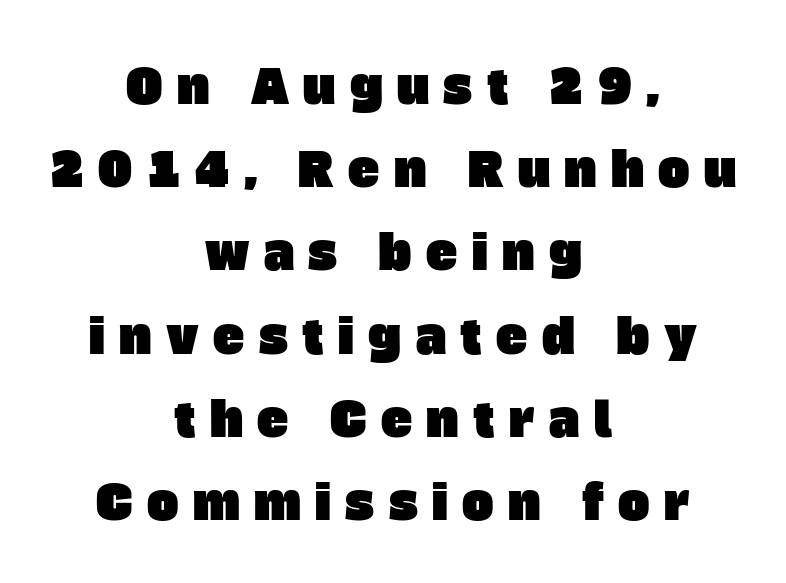
The image shows 47 px sans-serif type; set centered, line spacing 1.77x, unusually wide letter spacing (+0.31 em), not underlined; low stroke contrast and a large x-height.
